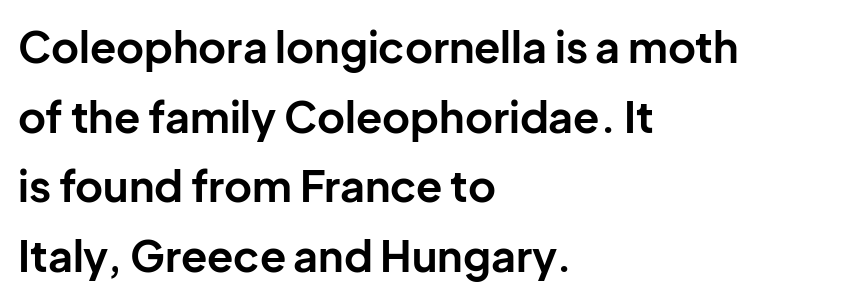
Q: Is the text bold? A: Yes.
Q: Is the text italic (slanted)? A: No, it is upright.
Q: Is the typeface a serif or a sans-serif typeface? A: Sans-serif.
Q: Is the text underlined? A: No.
Q: How is the paragraph aligned? A: Left-aligned.
Q: Is the spacing between letters normal or unusually wide? A: Normal.
Q: Is the spacing between lines tight, normal or loose? A: Normal.
Q: Width (condensed, normal, or wide)? A: Normal.
Q: Stroke contrast? A: Low.
Q: x-height? A: Medium.
Q: Monospaced? A: No.
